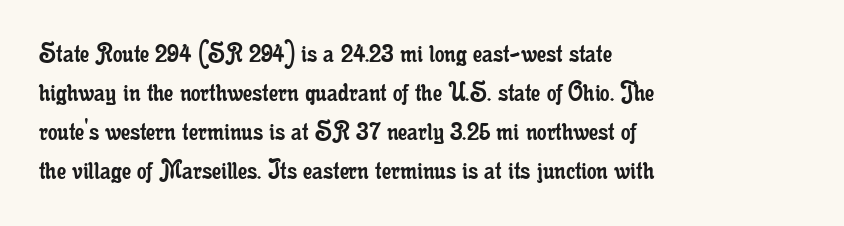
{"serif": "yes", "italic": "no", "bold": "no", "weight": "regular", "width": "condensed", "stroke_contrast": "low", "x_height": "small", "monospaced": "no", "underline": "no", "align": "left", "line_spacing": "normal", "line_spacing_ratio": 1.3, "letter_spacing": "normal", "letter_spacing_em": 0.0, "glyph_px": 30}
